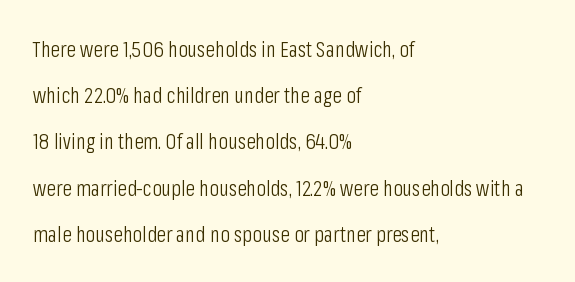
The space beneath each line is pristine and unruled. Italic? Not at all — the glyphs are vertical. The rag falls on the right side of this text block. Default kerning and tracking; the words read as compact shapes. The rendering uses a large line-height, opening up the rows. The font sits on the lighter half of the weight spectrum, regular included.
